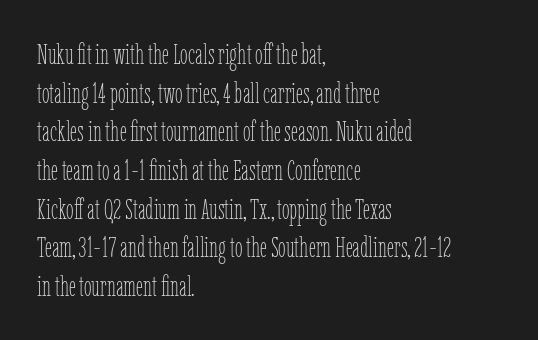
The image shows 28 px thin, condensed type, upright; set left-aligned, normal line spacing (1.38x), normal letter spacing, not underlined; low stroke contrast and a medium x-height.
